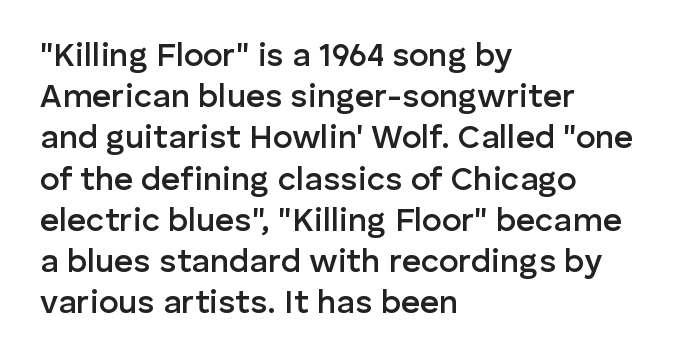
Q: Is the text bold? A: Semi-bold.
Q: Is the text italic (slanted)? A: No, it is upright.
Q: Is the typeface a serif or a sans-serif typeface? A: Sans-serif.
Q: Is the text underlined? A: No.
Q: How is the paragraph aligned? A: Left-aligned.
Q: Is the spacing between letters normal or unusually wide? A: Normal.
Q: Is the spacing between lines tight, normal or loose? A: Normal.
Q: Width (condensed, normal, or wide)? A: Normal.
Q: Stroke contrast? A: Low.
Q: x-height? A: Medium.
Q: Monospaced? A: No.
